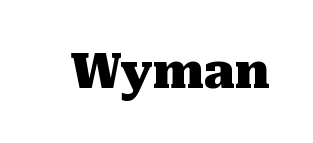
{"serif": "yes", "italic": "no", "bold": "yes", "weight": "heavy", "width": "normal", "stroke_contrast": "medium", "x_height": "medium", "monospaced": "no", "underline": "no", "letter_spacing": "normal", "letter_spacing_em": 0.0, "glyph_px": 48}
